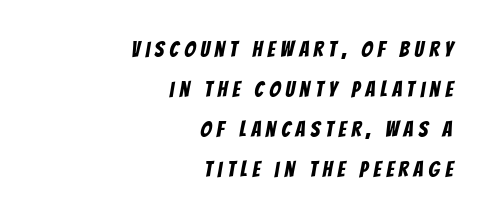
Q: Is the text underlined? A: No.
Q: How is the paragraph aligned? A: Right-aligned.
Q: Is the spacing between letters normal or unusually wide? A: Unusually wide.
